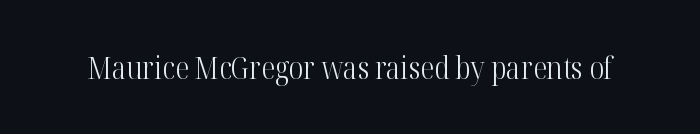
{"serif": "yes", "italic": "no", "bold": "no", "weight": "light", "width": "condensed", "stroke_contrast": "high", "x_height": "medium", "monospaced": "no", "underline": "no", "letter_spacing": "normal", "letter_spacing_em": 0.0, "glyph_px": 31}
